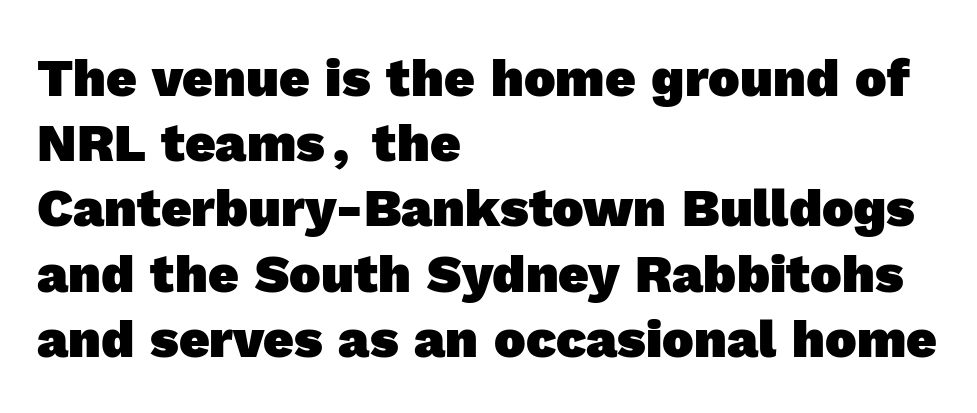
Q: Is the text bold? A: Yes.
Q: Is the typeface a serif or a sans-serif typeface? A: Sans-serif.
Q: Is the text underlined? A: No.
Q: How is the paragraph aligned? A: Left-aligned.
Q: Is the spacing between letters normal or unusually wide? A: Normal.
Q: Width (condensed, normal, or wide)? A: Normal.
Q: x-height? A: Medium.
Q: Monospaced? A: No.
